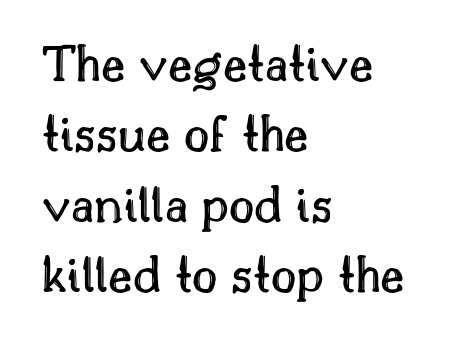
This sample keeps an unexceptional amount of space between lines. The font's upright variant was chosen for this text. The passage shown is typed in a proportional face where columns would drift. The rag falls on the right side of this text block. Look at the tracking — it's just the regular setting, nothing added. The area under the type is left untouched.
